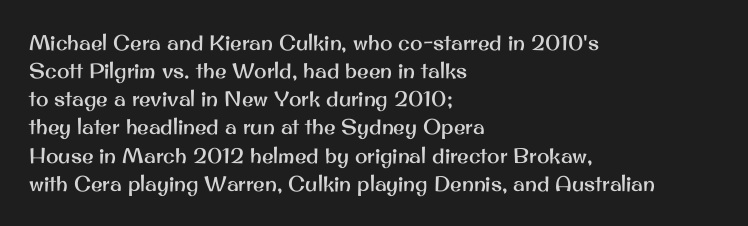
The image shows 21 px text type, upright; set left-aligned, normal line spacing (1.34x), normal letter spacing, not underlined.
